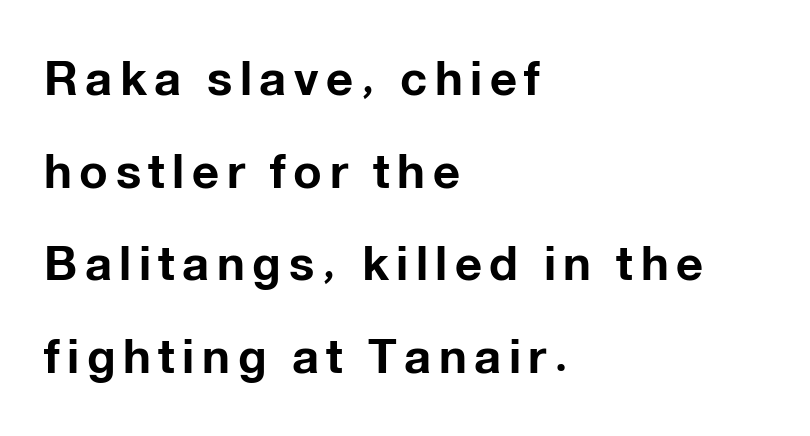
The image shows 47 px bold sans-serif type, upright; set left-aligned, loose line spacing (1.97x), not underlined; low stroke contrast and a medium x-height.
